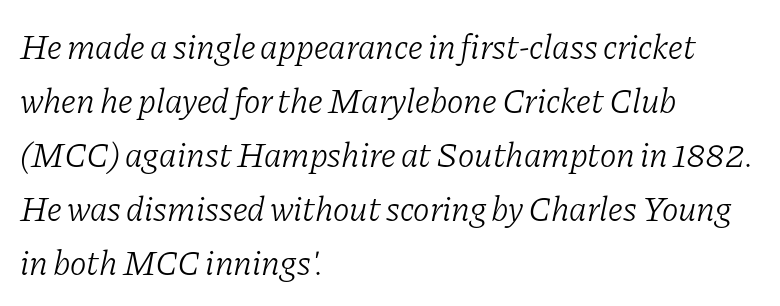
The image shows 35 px light serif type, italic (leaning right); set left-aligned, normal line spacing (1.54x), normal letter spacing, not underlined; low stroke contrast and a medium x-height.
